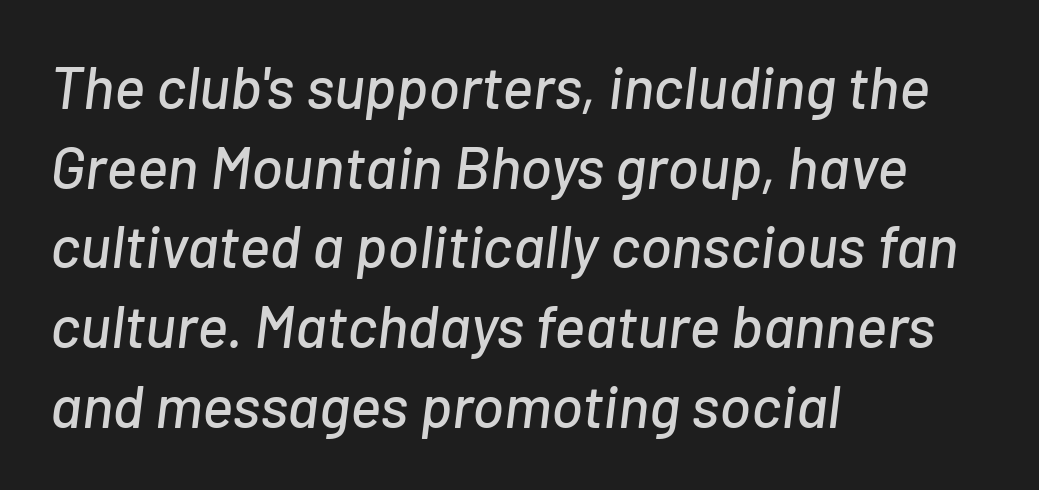
{"italic": "yes", "lean": "right", "slant_degrees": 7, "width": "normal", "stroke_contrast": "low", "x_height": "medium", "monospaced": "no", "underline": "no", "align": "left", "line_spacing": "normal", "line_spacing_ratio": 1.35, "letter_spacing": "normal", "letter_spacing_em": 0.0, "glyph_px": 59}
